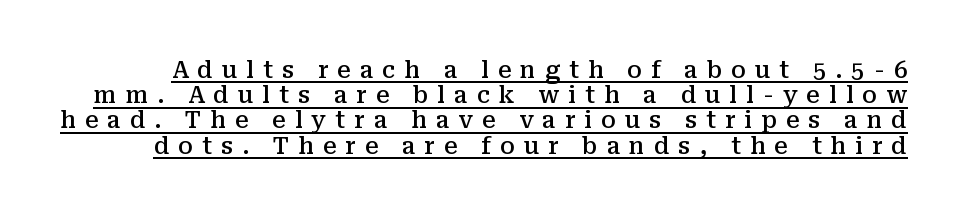
Moderately thickened strokes mark this as semibold type. Vertically, the passage feels compressed, each row crowding the next. This sample uses an upright cut, with every glyph sitting square on the baseline. Someone cranked the tracking dial way up on this one. Compared with undecorated copy, this sample adds a rule below the words.
